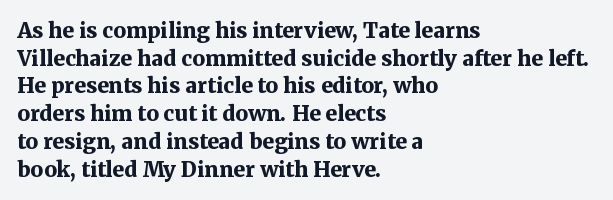
The image shows 21 px bold type, upright; set left-aligned, normal line spacing (1.32x), normal letter spacing, not underlined.
